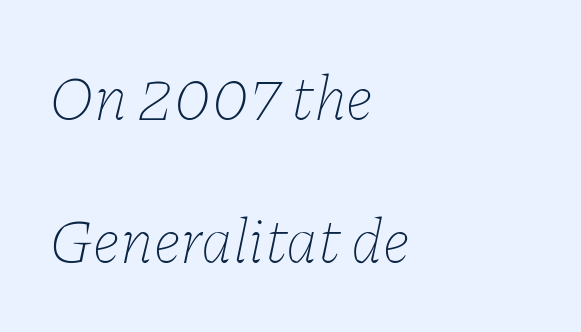
Q: Is the text bold? A: No.
Q: Is the text italic (slanted)? A: Yes, it leans right by about 11 degrees.
Q: Is the text underlined? A: No.
Q: How is the paragraph aligned? A: Left-aligned.
Q: Is the spacing between letters normal or unusually wide? A: Normal.
Q: Is the spacing between lines tight, normal or loose? A: Loose.
Q: Width (condensed, normal, or wide)? A: Normal.
Q: Stroke contrast? A: Low.
Q: x-height? A: Medium.
Q: Monospaced? A: No.
